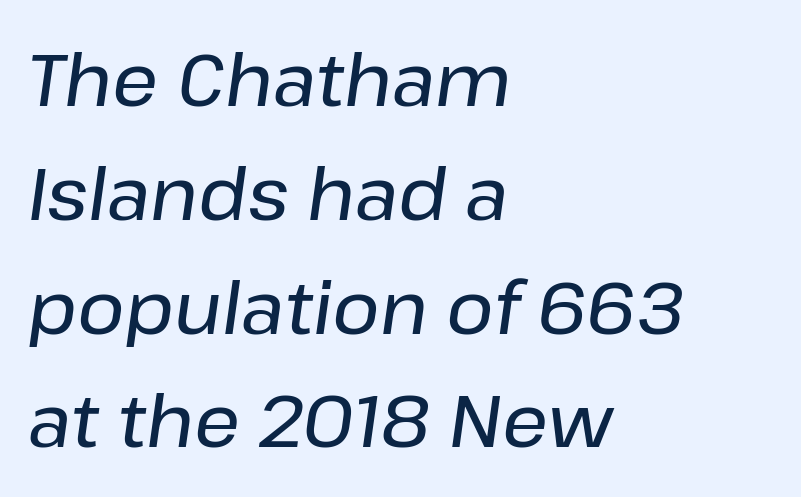
Q: Is the text italic (slanted)? A: Yes, it leans right by about 8 degrees.
Q: Is the text underlined? A: No.
Q: How is the paragraph aligned? A: Left-aligned.
Q: Is the spacing between letters normal or unusually wide? A: Normal.
Q: Is the spacing between lines tight, normal or loose? A: Normal.
Q: Width (condensed, normal, or wide)? A: Normal.
Q: Stroke contrast? A: Low.
Q: x-height? A: Medium.
Q: Monospaced? A: No.
